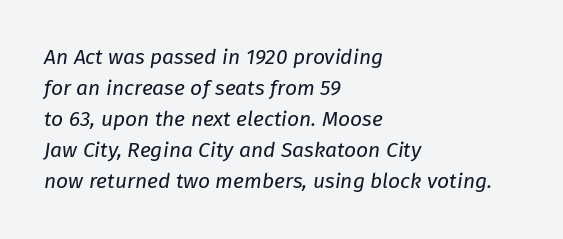
{"italic": "yes", "lean": "right", "slant_degrees": 8, "bold": "no", "underline": "no", "align": "left", "line_spacing": "normal", "line_spacing_ratio": 1.48, "letter_spacing": "normal", "letter_spacing_em": 0.0, "glyph_px": 21}
